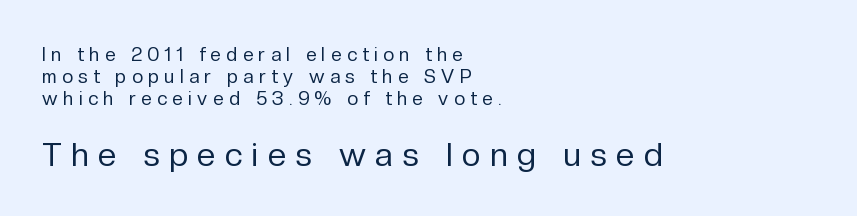
The baseline area is clear. Vertical spacing — tight. Typeset ragged right — the left edge is the straight one. Weight: in the light-to-regular range. The passage shown has open, widely tracked lettering throughout. Looks like regular typesetting: each glyph gets only the width it needs.
